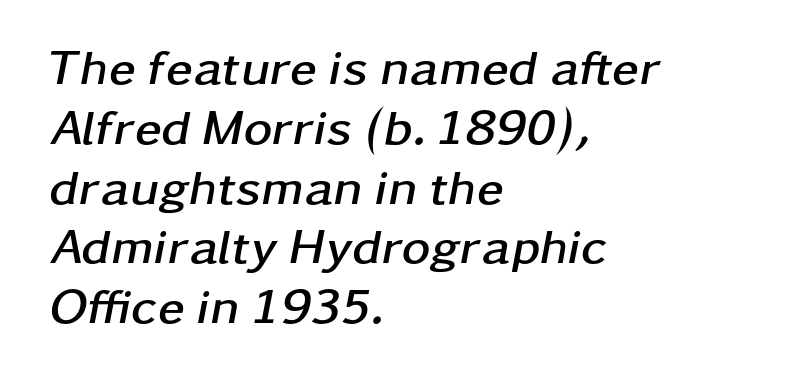
Q: Is the text bold? A: Yes.
Q: Is the text italic (slanted)? A: Yes, it leans right by about 11 degrees.
Q: Is the text underlined? A: No.
Q: How is the paragraph aligned? A: Left-aligned.
Q: Is the spacing between letters normal or unusually wide? A: Normal.
Q: Width (condensed, normal, or wide)? A: Wide.
Q: Stroke contrast? A: Low.
Q: x-height? A: Medium.
Q: Monospaced? A: No.
